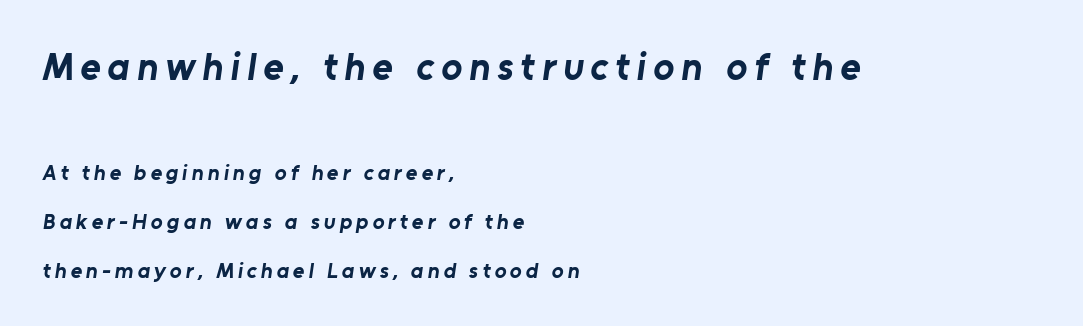
The image shows 39 px bold sans-serif type; set left-aligned, loose line spacing (2.21x), not underlined; the first (top) block is 1.77x larger; low stroke contrast and a medium x-height.
